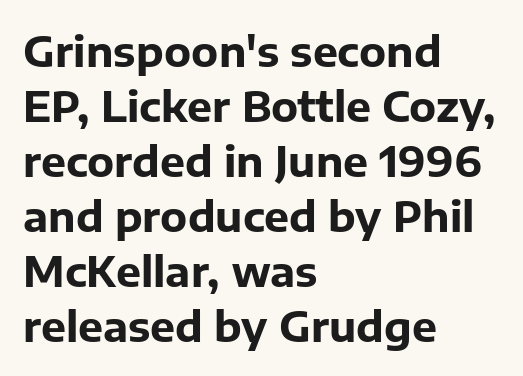
The image shows 42 px bold sans-serif type, upright; set left-aligned, normal line spacing (1.31x), normal letter spacing, not underlined; low stroke contrast and a medium x-height.
